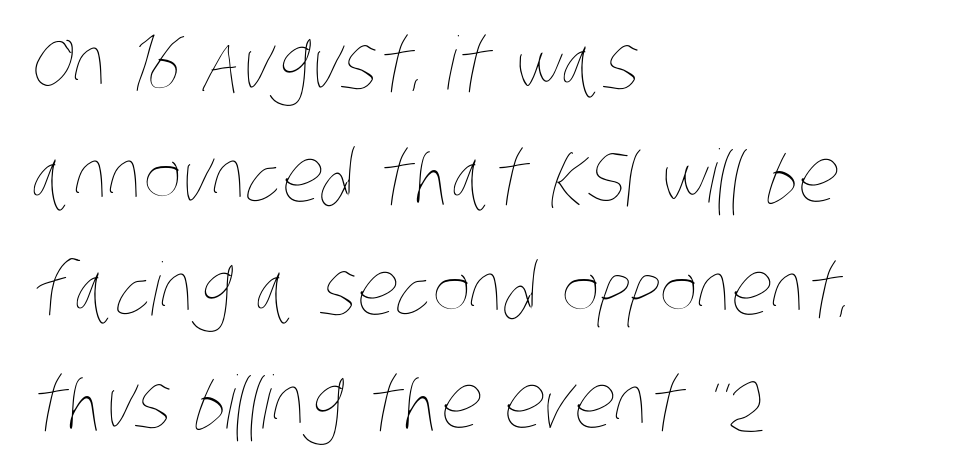
The image shows 73 px thin, condensed type; set left-aligned, normal line spacing (1.55x), normal letter spacing, not underlined; low stroke contrast and a large x-height.
